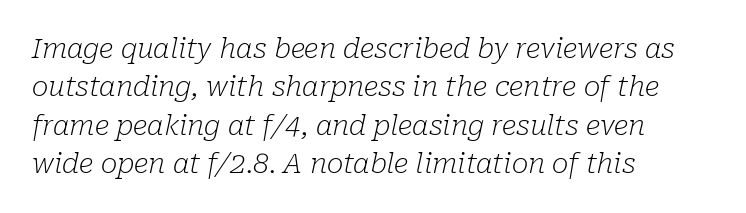
A student would call this left alignment; a typographer would say flush left, rag right. You can tell from the footed stems that serif type was used. This sample has the flowing, uneven cadence of proportional lettering. These lines keep a tight, regular rhythm from letter to letter. Glance below the letters and you will spot only blank space. Whoever set this chose a conventional vertical rhythm.
